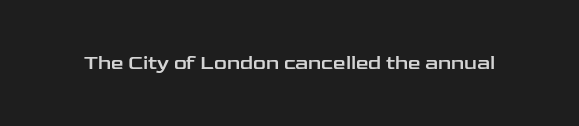
These lines keep a tight, regular rhythm from letter to letter. Unmarked baselines from the first word to the last. Italic: no, the glyphs are upright roman.
